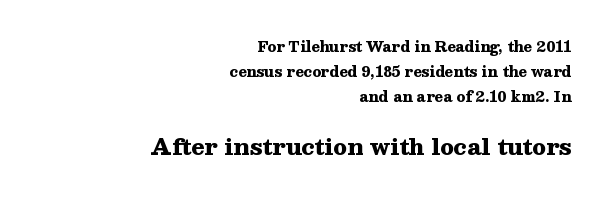
The block sitting lower on the canvas is the one with enlarged characters. Has an underline been added? It has not. Honestly, the letter spacing is just normal — you wouldn't notice it. If you drew a line through each stem, it would be perfectly vertical. As a designer I'd log this as weight 700, bold. Typeset ragged left — the right edge is the straight one.
